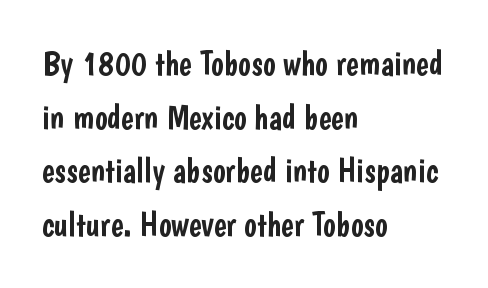
Q: Is the text italic (slanted)? A: No, it is upright.
Q: Is the typeface a serif or a sans-serif typeface? A: Sans-serif.
Q: Is the text underlined? A: No.
Q: How is the paragraph aligned? A: Left-aligned.
Q: Is the spacing between letters normal or unusually wide? A: Normal.
Q: Is the spacing between lines tight, normal or loose? A: Normal.
Q: Width (condensed, normal, or wide)? A: Condensed.
Q: Stroke contrast? A: Low.
Q: x-height? A: Medium.
Q: Monospaced? A: No.
